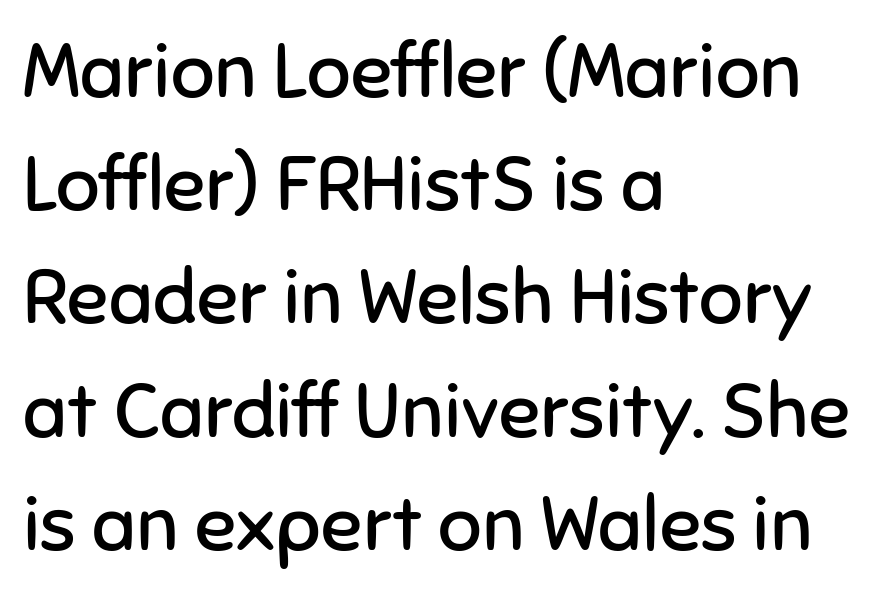
Whoever set this chose a conventional vertical rhythm. Just letters on the line, the space beneath them empty. This rendering uses left alignment, leaving the right contour irregular. Vertical strokes here are truly vertical.
